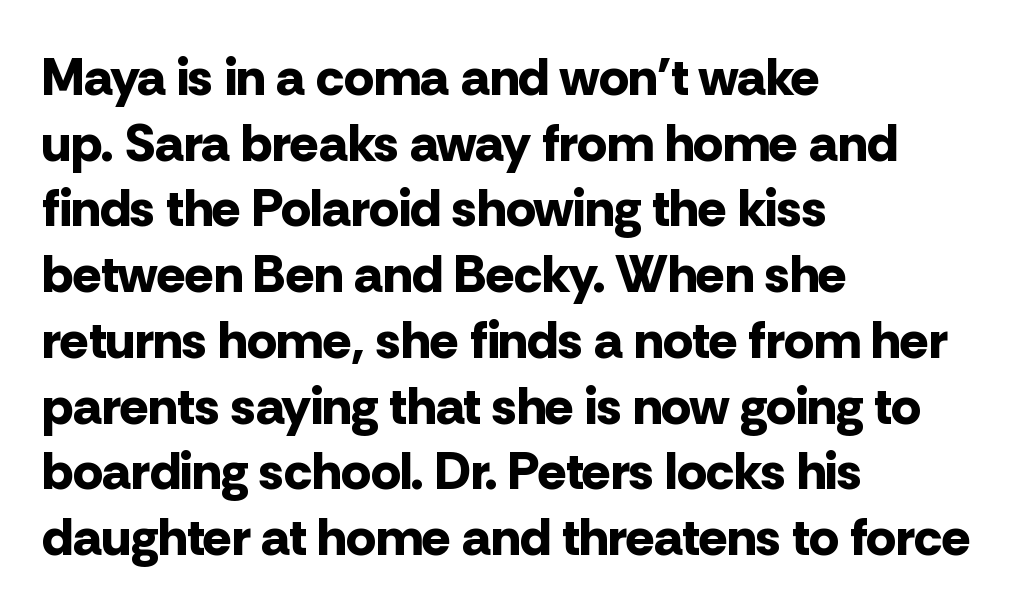
Q: Is the text bold? A: Yes.
Q: Is the text italic (slanted)? A: No, it is upright.
Q: Is the typeface a serif or a sans-serif typeface? A: Sans-serif.
Q: Is the text underlined? A: No.
Q: How is the paragraph aligned? A: Left-aligned.
Q: Is the spacing between letters normal or unusually wide? A: Normal.
Q: Width (condensed, normal, or wide)? A: Normal.
Q: Stroke contrast? A: Low.
Q: x-height? A: Medium.
Q: Monospaced? A: No.
